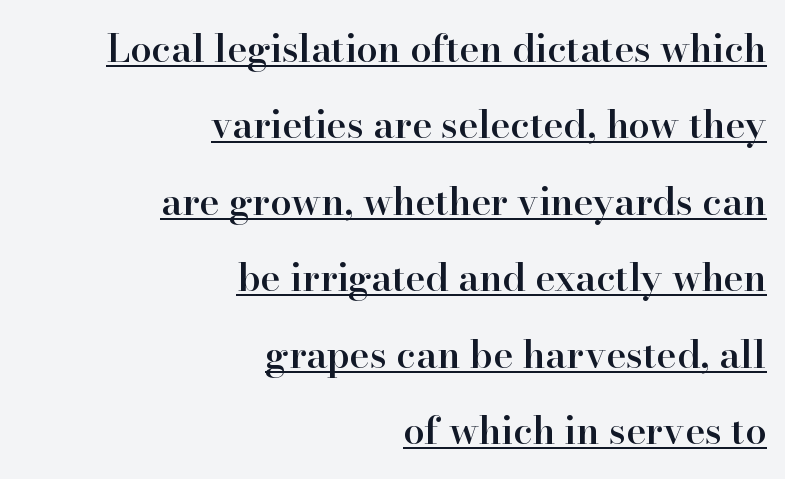
The image shows 38 px semibold serif type, upright; set right-aligned, loose line spacing (2.01x), normal letter spacing, underlined; high stroke contrast and a small x-height.
